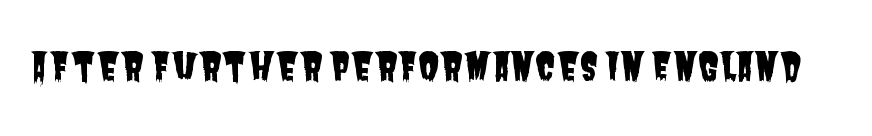
Q: Is the typeface a serif or a sans-serif typeface? A: Sans-serif.
Q: Is the text underlined? A: No.
Q: Is the spacing between letters normal or unusually wide? A: Normal.
Q: Width (condensed, normal, or wide)? A: Condensed.
Q: Stroke contrast? A: Low.
Q: x-height? A: Large.
Q: Monospaced? A: No.
